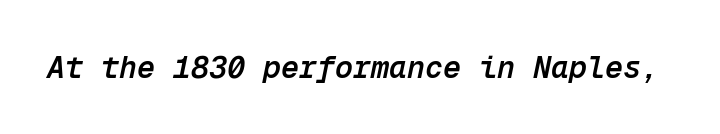
Q: Is the text bold? A: Semi-bold.
Q: Is the text italic (slanted)? A: Yes, it leans right by about 12 degrees.
Q: Is the text underlined? A: No.
Q: Is the spacing between letters normal or unusually wide? A: Normal.
Q: Width (condensed, normal, or wide)? A: Normal.
Q: Stroke contrast? A: Low.
Q: x-height? A: Medium.
Q: Monospaced? A: Yes.
